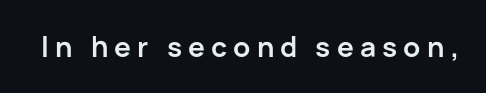
{"serif": "no", "italic": "no", "bold": "yes", "weight": "semibold", "width": "normal", "stroke_contrast": "low", "x_height": "medium", "monospaced": "no", "underline": "no", "letter_spacing": "wide", "letter_spacing_em": 0.22, "glyph_px": 28}
